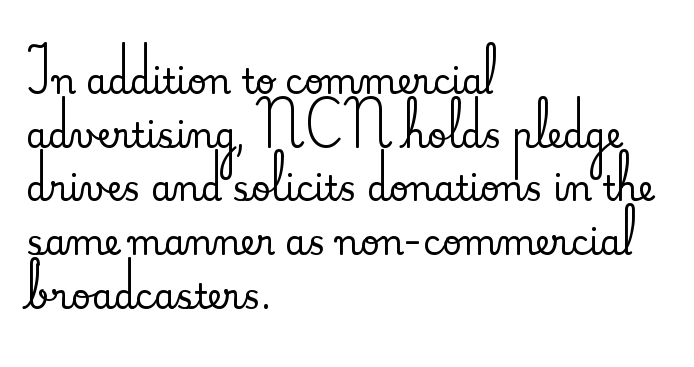
{"serif": "yes", "italic": "no", "width": "normal", "stroke_contrast": "medium", "x_height": "small", "monospaced": "no", "underline": "no", "align": "left", "line_spacing": "normal", "line_spacing_ratio": 1.58, "letter_spacing": "normal", "letter_spacing_em": 0.0, "glyph_px": 34}
